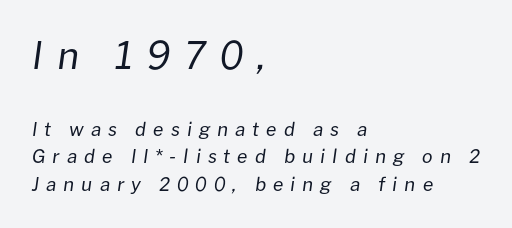
The image shows 38 px regular-weight type, italic (leaning right); set left-aligned, normal line spacing (1.44x), unusually wide letter spacing (+0.37 em), not underlined; the first (top) block is 2.0x larger; low stroke contrast and a medium x-height.
